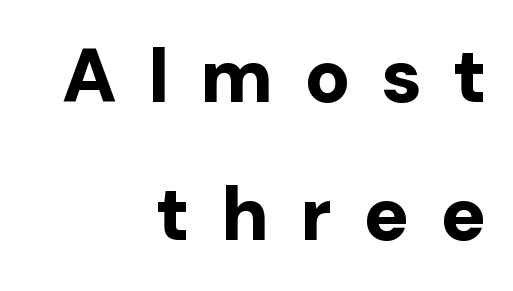
Has an underline been added? It has not. Leftover space on each line is placed entirely before the opening word. Regarding serifs, this sample does without them. The passage shown is typed in a proportional face where columns would drift. The lettering stays uniformly vertical, giving the passage a roman look.
